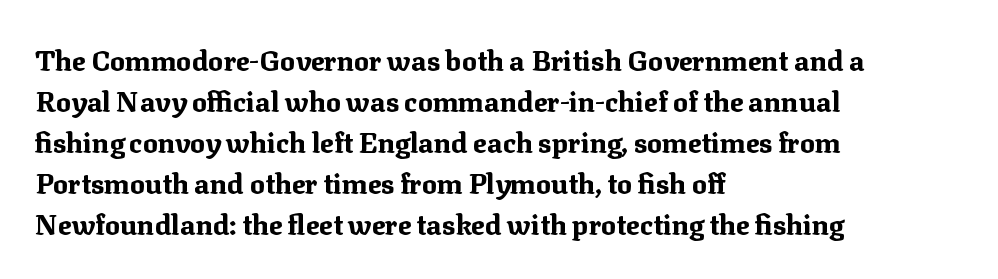
The image shows 28 px bold serif type, upright; set left-aligned, normal line spacing (1.46x), normal letter spacing, not underlined; medium stroke contrast and a medium x-height.
